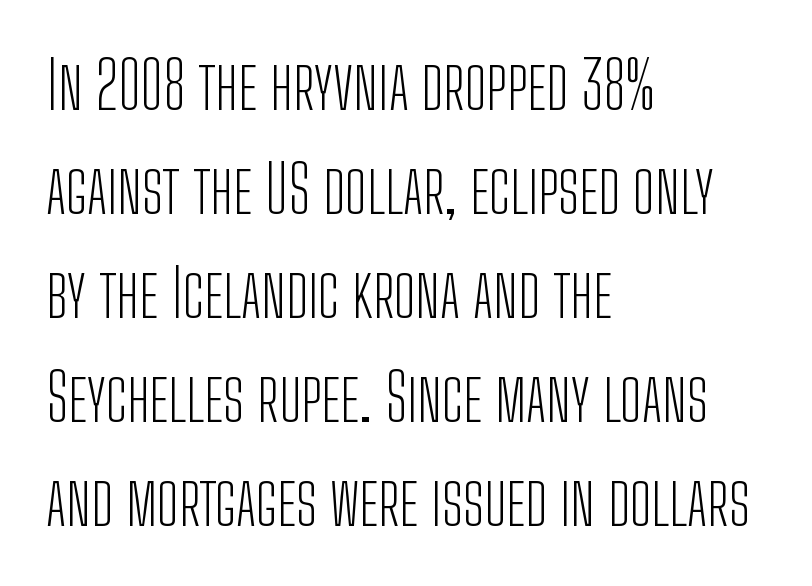
The image shows 65 px light, condensed sans-serif type, upright; set left-aligned, normal line spacing (1.6x), normal letter spacing, not underlined; low stroke contrast and a medium x-height.
